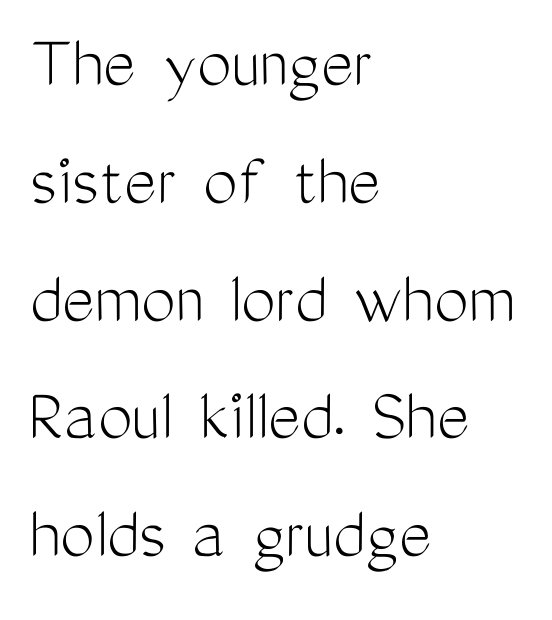
{"serif": "no", "italic": "no", "bold": "no", "weight": "light", "width": "condensed", "stroke_contrast": "medium", "x_height": "medium", "monospaced": "no", "underline": "no", "align": "left", "line_spacing": "normal", "line_spacing_ratio": 1.53, "letter_spacing": "normal", "letter_spacing_em": 0.0, "glyph_px": 77}
